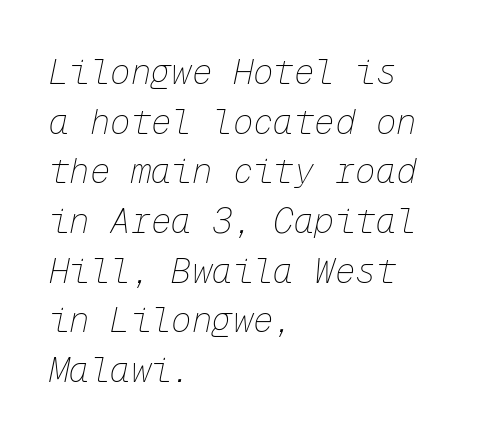
The image shows 34 px thin type, italic (leaning right), monospaced; set left-aligned, normal line spacing (1.46x), normal letter spacing, not underlined; low stroke contrast and a medium x-height.
